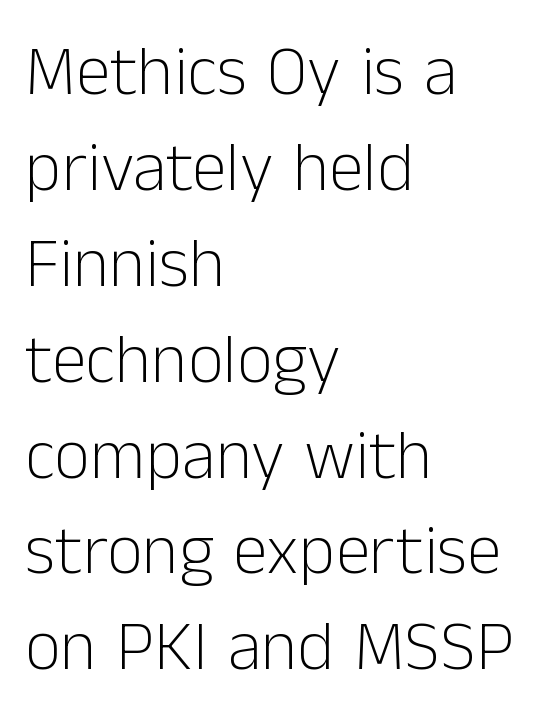
The image shows 70 px light sans-serif type, upright; set left-aligned, normal line spacing (1.37x), normal letter spacing, not underlined; low stroke contrast and a medium x-height.
